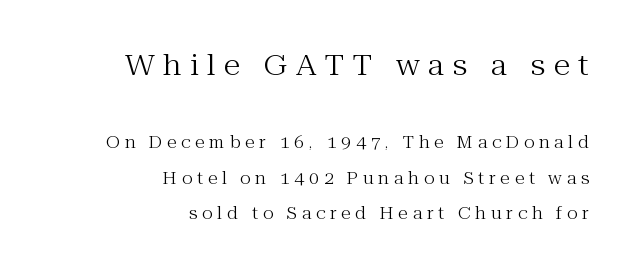
Upright lettering throughout. This reads as an unemphasized weight, regular at the heaviest. The passage shown is typed in a proportional face where columns would drift. The upper block of text is set noticeably larger than the block beneath it. Inter-character spacing is expanded well beyond the font's built-in metrics.
